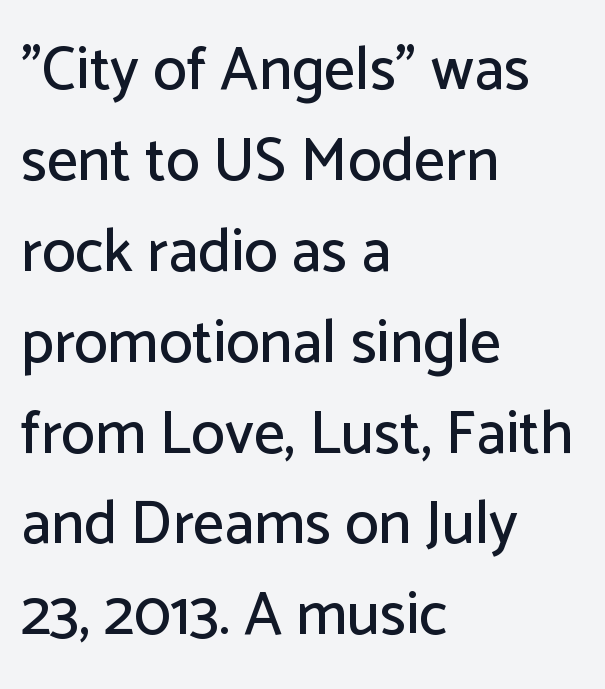
Q: Is the text italic (slanted)? A: No, it is upright.
Q: Is the typeface a serif or a sans-serif typeface? A: Sans-serif.
Q: Is the text underlined? A: No.
Q: How is the paragraph aligned? A: Left-aligned.
Q: Is the spacing between letters normal or unusually wide? A: Normal.
Q: Is the spacing between lines tight, normal or loose? A: Normal.
Q: Width (condensed, normal, or wide)? A: Normal.
Q: Stroke contrast? A: Low.
Q: x-height? A: Medium.
Q: Monospaced? A: No.
